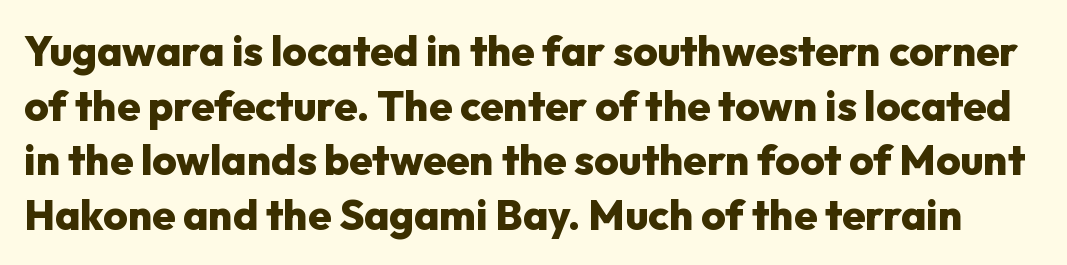
{"serif": "no", "italic": "no", "bold": "yes", "weight": "heavy", "width": "normal", "stroke_contrast": "low", "x_height": "medium", "monospaced": "no", "underline": "no", "line_spacing": "normal", "line_spacing_ratio": 1.3, "letter_spacing": "normal", "letter_spacing_em": 0.0, "glyph_px": 42}
